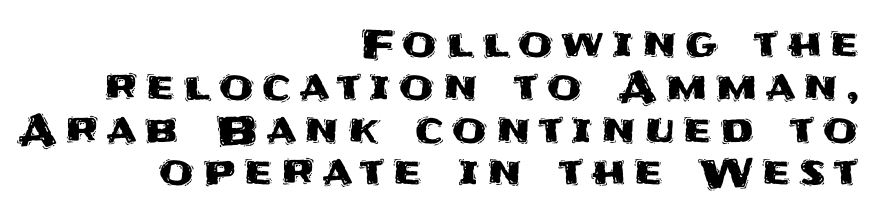
{"serif": "no", "italic": "no", "width": "normal", "stroke_contrast": "medium", "x_height": "large", "monospaced": "no", "underline": "no", "align": "right", "line_spacing": "tight", "line_spacing_ratio": 1.07, "letter_spacing": "wide", "letter_spacing_em": 0.21, "glyph_px": 40}
